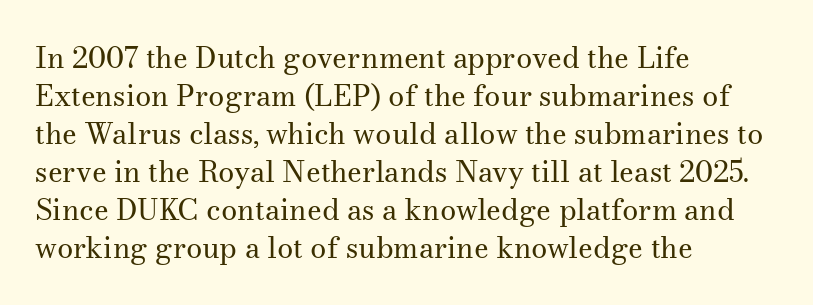
Q: Is the text bold? A: No.
Q: Is the text italic (slanted)? A: No, it is upright.
Q: Is the typeface a serif or a sans-serif typeface? A: Serif.
Q: Is the text underlined? A: No.
Q: How is the paragraph aligned? A: Left-aligned.
Q: Is the spacing between letters normal or unusually wide? A: Normal.
Q: Is the spacing between lines tight, normal or loose? A: Normal.
Q: Width (condensed, normal, or wide)? A: Normal.
Q: Stroke contrast? A: Medium.
Q: x-height? A: Small.
Q: Monospaced? A: No.
